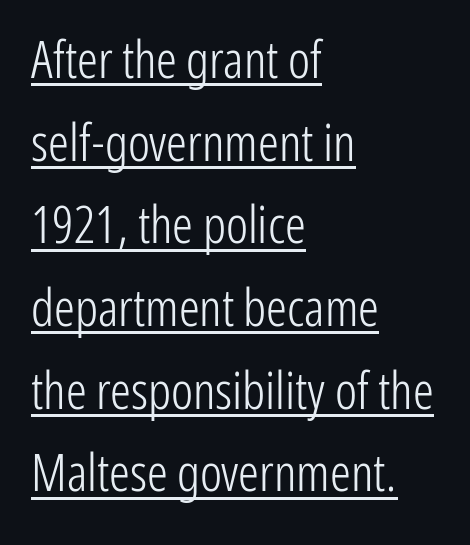
{"serif": "no", "italic": "no", "bold": "no", "weight": "light", "width": "condensed", "stroke_contrast": "low", "x_height": "medium", "monospaced": "no", "underline": "yes", "align": "left", "line_spacing": "normal", "line_spacing_ratio": 1.59, "letter_spacing": "normal", "letter_spacing_em": 0.0, "glyph_px": 52}
